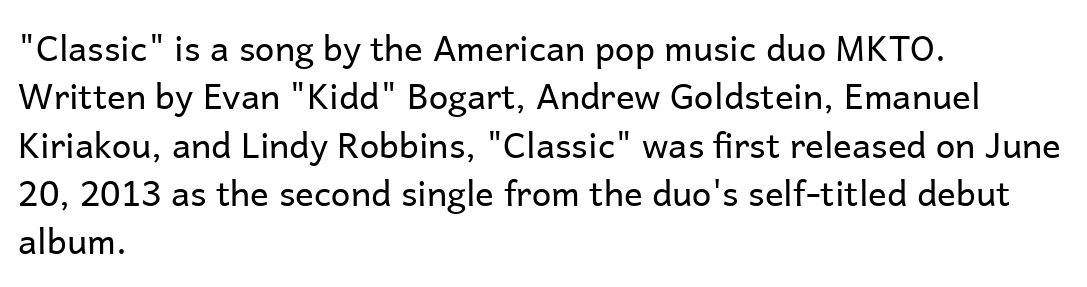
{"serif": "no", "italic": "no", "bold": "no", "weight": "regular", "width": "normal", "stroke_contrast": "low", "x_height": "medium", "monospaced": "no", "underline": "no", "align": "left", "line_spacing": "normal", "line_spacing_ratio": 1.38, "letter_spacing": "normal", "letter_spacing_em": 0.0, "glyph_px": 35}
